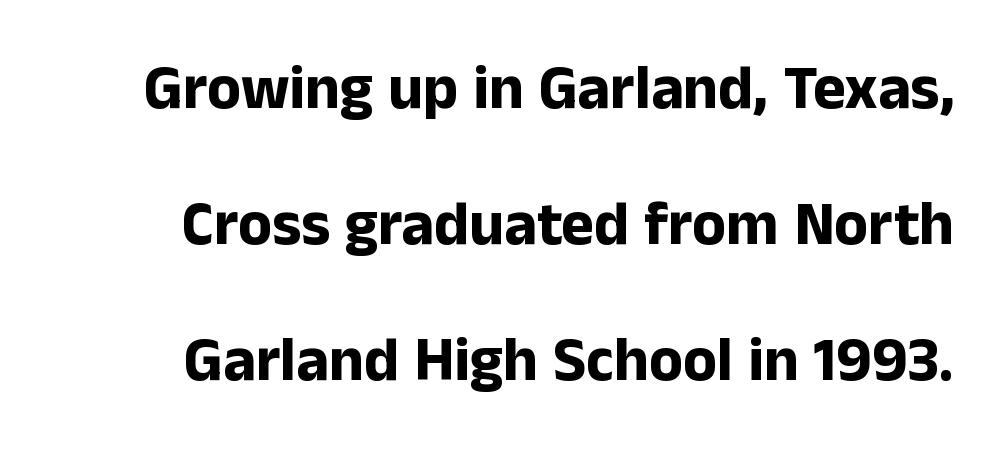
Q: Is the text bold? A: Yes.
Q: Is the text italic (slanted)? A: No, it is upright.
Q: Is the typeface a serif or a sans-serif typeface? A: Sans-serif.
Q: Is the text underlined? A: No.
Q: How is the paragraph aligned? A: Right-aligned.
Q: Is the spacing between letters normal or unusually wide? A: Normal.
Q: Is the spacing between lines tight, normal or loose? A: Loose.
Q: Width (condensed, normal, or wide)? A: Normal.
Q: Stroke contrast? A: Low.
Q: x-height? A: Medium.
Q: Monospaced? A: No.
